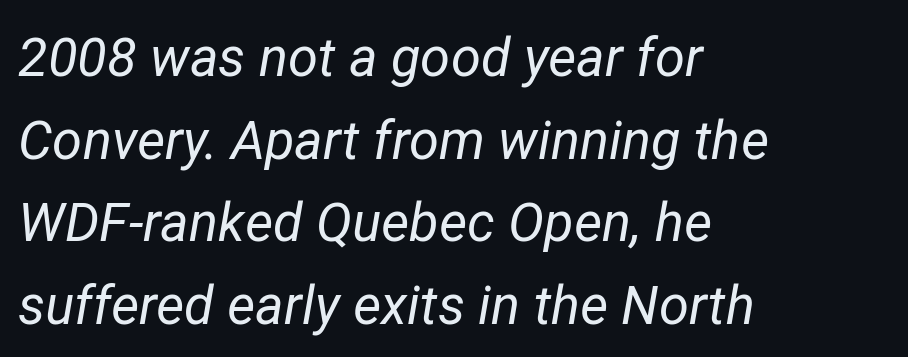
If you drew a line through each stem, it would be angled. A typesetter would call this leading conventional body-copy spacing. Standard letterfit; no display-style spreading of the glyphs. The paragraph shown leans on its left margin.
